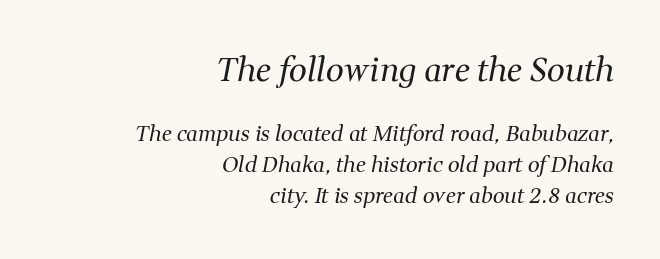
Q: Is the text bold? A: No.
Q: Is the text italic (slanted)? A: Yes, it leans right by about 11 degrees.
Q: Is the typeface a serif or a sans-serif typeface? A: Serif.
Q: Is the text underlined? A: No.
Q: How is the paragraph aligned? A: Right-aligned.
Q: Is the spacing between letters normal or unusually wide? A: Normal.
Q: Is the spacing between lines tight, normal or loose? A: Normal.
Q: Which block of text is set in a larger size, the first (top) or the second (bottom)? A: The first (top) one.
Q: Width (condensed, normal, or wide)? A: Normal.
Q: Stroke contrast? A: Medium.
Q: x-height? A: Medium.
Q: Monospaced? A: No.
